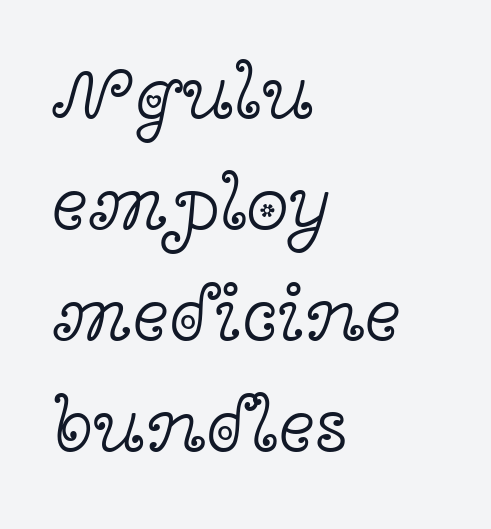
{"serif": "yes", "italic": "no", "bold": "no", "weight": "light", "width": "wide", "x_height": "medium", "monospaced": "no", "underline": "no", "align": "left", "line_spacing": "normal", "line_spacing_ratio": 1.44, "letter_spacing": "normal", "letter_spacing_em": 0.0, "glyph_px": 77}
